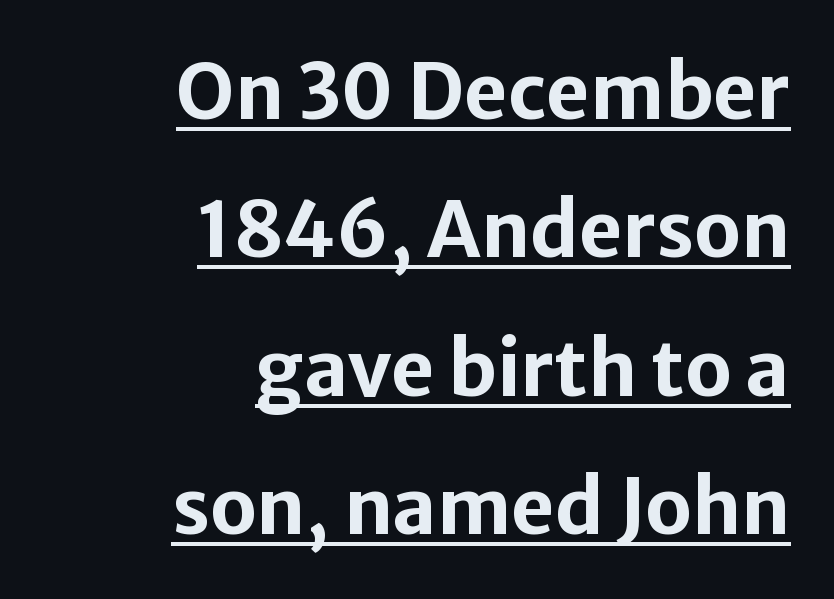
Q: Is the text bold? A: Yes.
Q: Is the text italic (slanted)? A: No, it is upright.
Q: Is the typeface a serif or a sans-serif typeface? A: Sans-serif.
Q: Is the text underlined? A: Yes.
Q: How is the paragraph aligned? A: Right-aligned.
Q: Is the spacing between letters normal or unusually wide? A: Normal.
Q: Width (condensed, normal, or wide)? A: Normal.
Q: Stroke contrast? A: Low.
Q: x-height? A: Medium.
Q: Monospaced? A: No.
